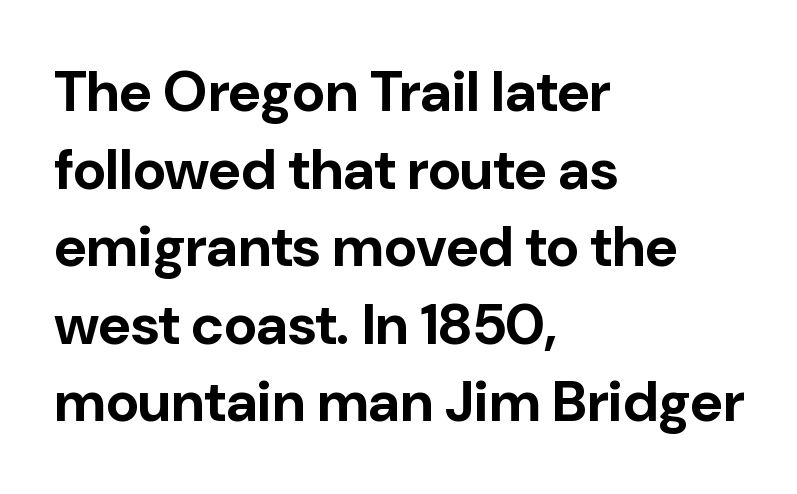
Q: Is the text bold? A: Yes.
Q: Is the text italic (slanted)? A: No, it is upright.
Q: Is the typeface a serif or a sans-serif typeface? A: Sans-serif.
Q: Is the text underlined? A: No.
Q: How is the paragraph aligned? A: Left-aligned.
Q: Is the spacing between letters normal or unusually wide? A: Normal.
Q: Is the spacing between lines tight, normal or loose? A: Normal.
Q: Width (condensed, normal, or wide)? A: Normal.
Q: Stroke contrast? A: Low.
Q: x-height? A: Medium.
Q: Monospaced? A: No.
